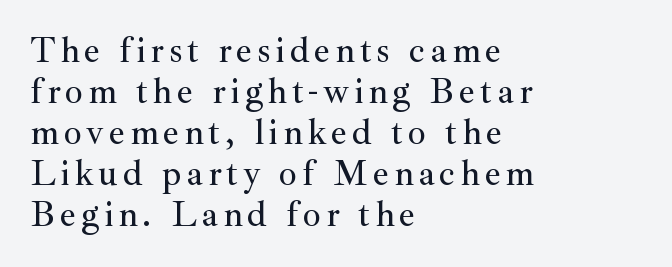
The image shows 36 px serif type, upright; set left-aligned, tight line spacing (1.14x), not underlined; medium stroke contrast and a small x-height.
